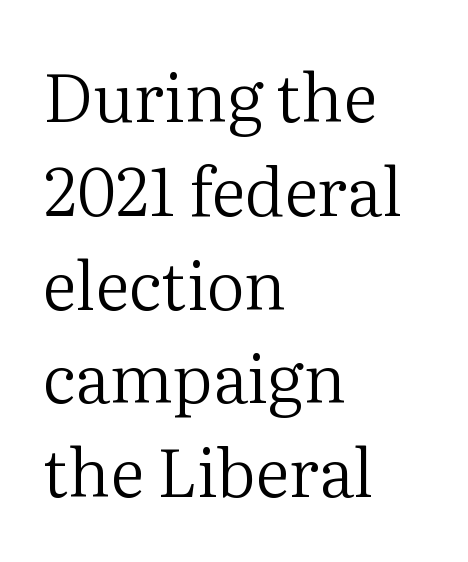
{"serif": "yes", "italic": "no", "bold": "no", "weight": "regular", "width": "normal", "stroke_contrast": "medium", "x_height": "medium", "monospaced": "no", "underline": "no", "align": "left", "line_spacing": "normal", "line_spacing_ratio": 1.4, "letter_spacing": "normal", "letter_spacing_em": 0.0, "glyph_px": 67}
